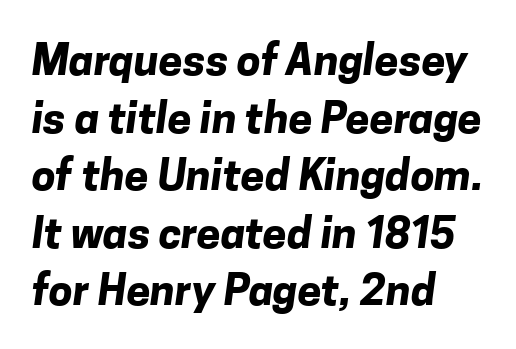
Caption: multi-line text, flush left, ragged right. No feet cap the strokes, marking this as sans-serif type. The glyphs have the mass of a bold cut. Quick note: underline off. Words appear dense and cohesive because spacing is normal.
